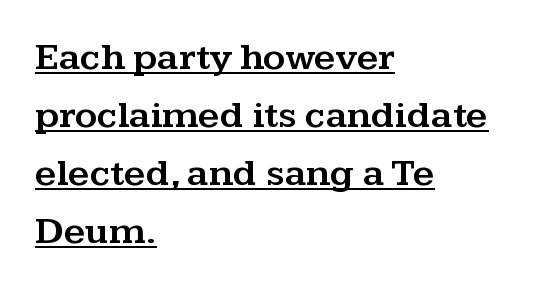
The image shows 38 px wide serif type, upright; set left-aligned, normal line spacing (1.53x), normal letter spacing, underlined; medium stroke contrast and a medium x-height.
